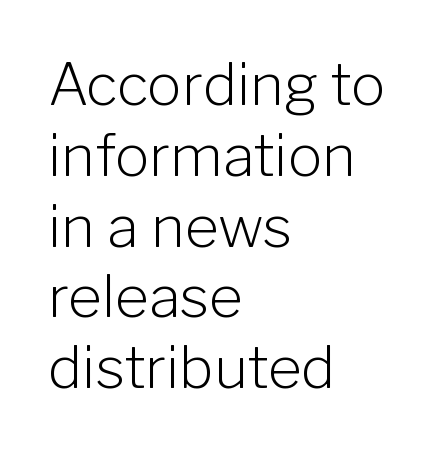
Q: Is the text bold? A: No.
Q: Is the text italic (slanted)? A: No, it is upright.
Q: Is the typeface a serif or a sans-serif typeface? A: Sans-serif.
Q: Is the text underlined? A: No.
Q: How is the paragraph aligned? A: Left-aligned.
Q: Is the spacing between letters normal or unusually wide? A: Normal.
Q: Width (condensed, normal, or wide)? A: Normal.
Q: Stroke contrast? A: Low.
Q: x-height? A: Medium.
Q: Monospaced? A: No.
